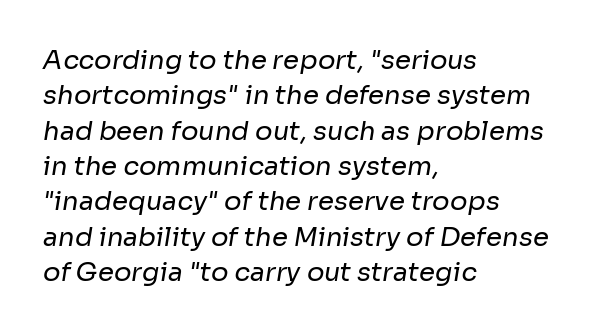
Q: Is the text bold? A: No.
Q: Is the text underlined? A: No.
Q: How is the paragraph aligned? A: Left-aligned.
Q: Is the spacing between letters normal or unusually wide? A: Normal.
Q: Is the spacing between lines tight, normal or loose? A: Normal.
